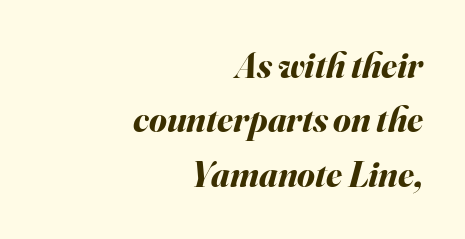
Q: Is the text bold? A: Yes.
Q: Is the text italic (slanted)? A: Yes, it leans right by about 16 degrees.
Q: Is the text underlined? A: No.
Q: How is the paragraph aligned? A: Right-aligned.
Q: Is the spacing between letters normal or unusually wide? A: Normal.
Q: Is the spacing between lines tight, normal or loose? A: Normal.
Q: Width (condensed, normal, or wide)? A: Normal.
Q: Stroke contrast? A: Medium.
Q: x-height? A: Small.
Q: Monospaced? A: No.
